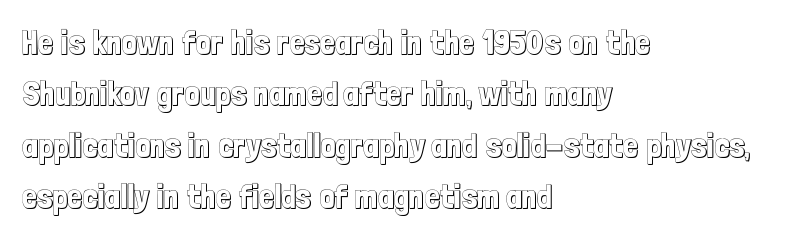
{"italic": "no", "width": "condensed", "x_height": "medium", "monospaced": "no", "underline": "no", "align": "left", "line_spacing": "normal", "line_spacing_ratio": 1.56, "letter_spacing": "normal", "letter_spacing_em": 0.0, "glyph_px": 33}
